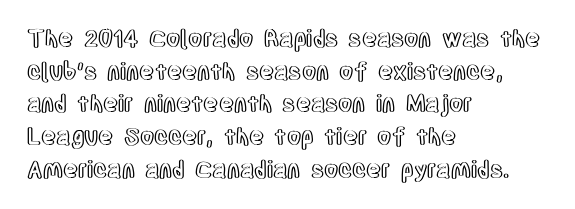
The image shows 23 px text type, upright; set left-aligned, normal line spacing (1.42x), normal letter spacing, not underlined.
